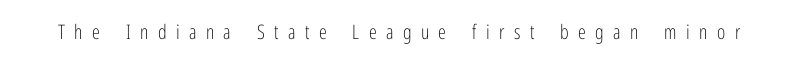
{"italic": "no", "bold": "no", "underline": "no", "letter_spacing": "wide", "letter_spacing_em": 0.47, "glyph_px": 20}
